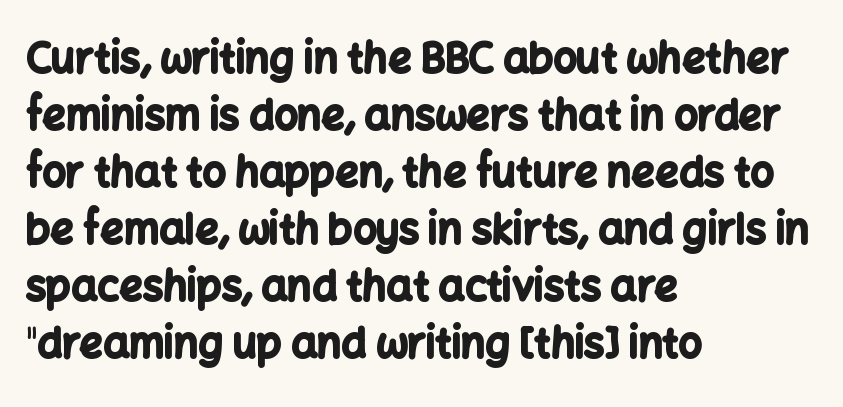
{"serif": "no", "italic": "no", "bold": "yes", "weight": "bold", "width": "normal", "stroke_contrast": "low", "x_height": "medium", "monospaced": "no", "underline": "no", "align": "left", "line_spacing": "normal", "line_spacing_ratio": 1.39, "letter_spacing": "normal", "letter_spacing_em": 0.0, "glyph_px": 41}
